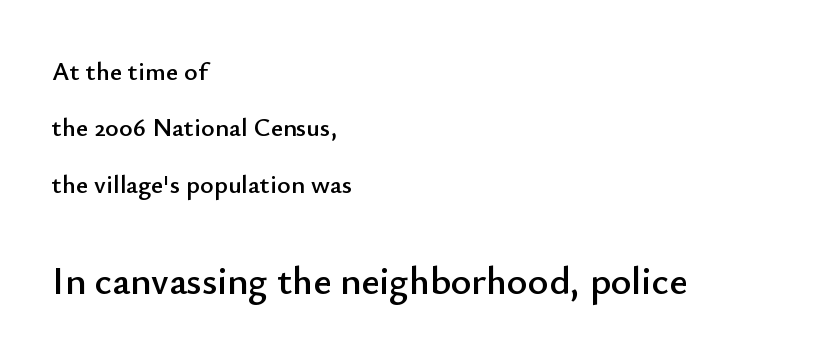
Rendered with straight, roman letterforms. Default kerning and tracking; the words read as compact shapes. You could not count columns in this text — the font is proportionally spaced. This rendering features lettering with no underline.
